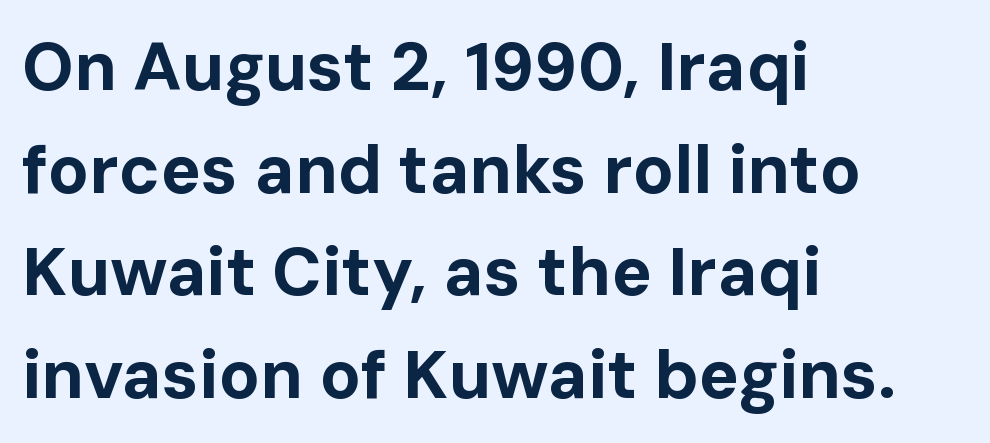
If you drew a line through each stem, it would be perfectly vertical. Descenders are the only things crossing below the line. Short note: letters normally spaced. The strokes are fattened all the way to bold.
